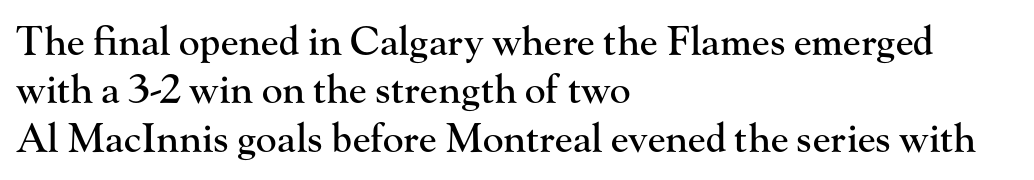
Check under the words: just untouched page. Letterform terminals end in serifs throughout the passage. This sample is left-justified, so line endings fall wherever the words run out. Note the varied advance widths — an 'i' is clearly narrower than an 'm'. The type is set solid horizontally, with unmodified tracking. Does the lettering tilt? It doesn't — this is upright.
